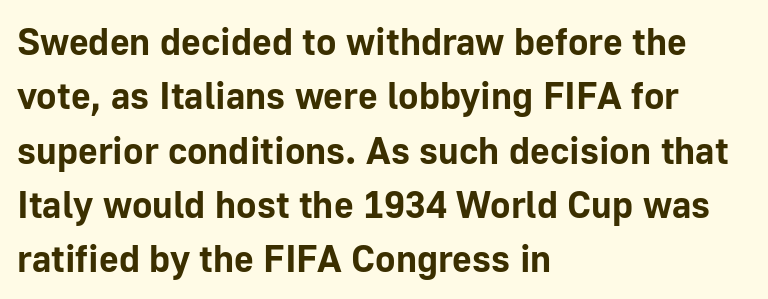
Note the varied advance widths — an 'i' is clearly narrower than an 'm'. The passage is arranged the way most books set body copy — flush left. You can tell from the bare stems that sans-serif type was used. Characters remain perfectly vertical along every line.
